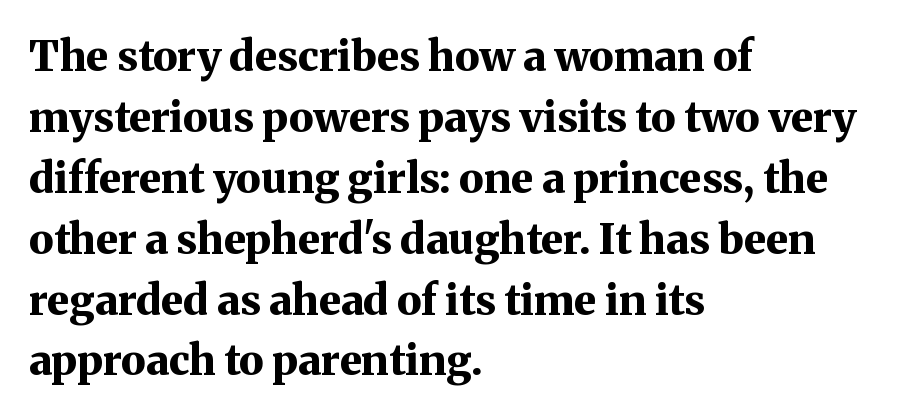
Q: Is the text bold? A: Yes.
Q: Is the text italic (slanted)? A: No, it is upright.
Q: Is the typeface a serif or a sans-serif typeface? A: Serif.
Q: Is the text underlined? A: No.
Q: How is the paragraph aligned? A: Left-aligned.
Q: Is the spacing between letters normal or unusually wide? A: Normal.
Q: Is the spacing between lines tight, normal or loose? A: Normal.
Q: Width (condensed, normal, or wide)? A: Normal.
Q: Stroke contrast? A: Medium.
Q: x-height? A: Medium.
Q: Monospaced? A: No.
